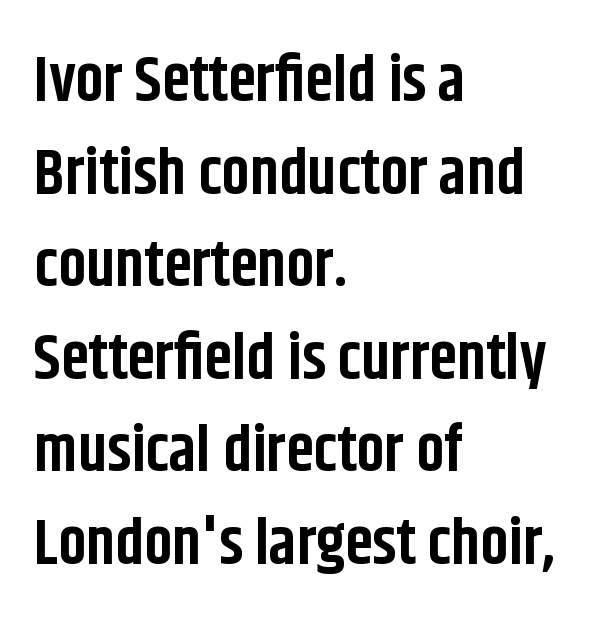
The image shows 63 px bold, condensed sans-serif type, upright; set left-aligned, normal line spacing (1.47x), normal letter spacing, not underlined; low stroke contrast and a large x-height.
